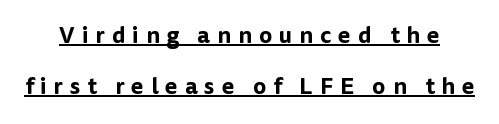
{"italic": "no", "underline": "yes", "line_spacing": "loose", "line_spacing_ratio": 2.22, "letter_spacing": "wide", "letter_spacing_em": 0.3, "glyph_px": 23}
